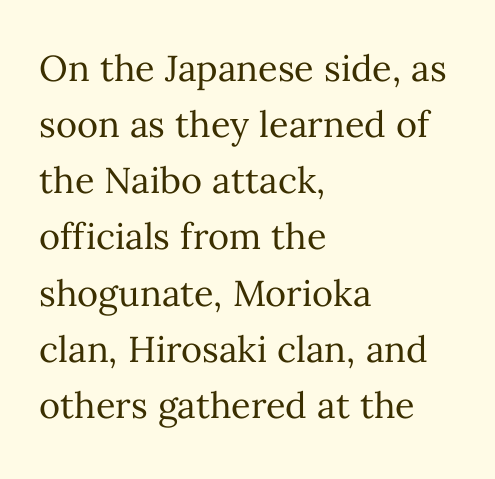
{"italic": "no", "bold": "no", "weight": "regular", "width": "normal", "stroke_contrast": "medium", "x_height": "medium", "monospaced": "no", "underline": "no", "align": "left", "line_spacing": "normal", "line_spacing_ratio": 1.56, "letter_spacing": "normal", "letter_spacing_em": 0.0, "glyph_px": 36}
